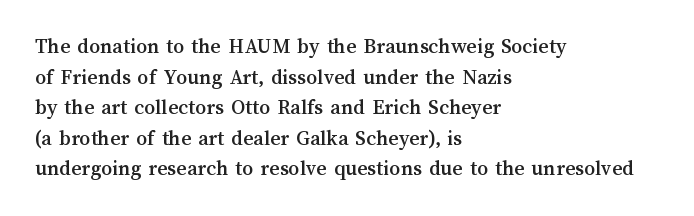
{"italic": "no", "underline": "no", "align": "left", "line_spacing": "normal", "line_spacing_ratio": 1.39, "letter_spacing": "normal", "letter_spacing_em": 0.0, "glyph_px": 22}
